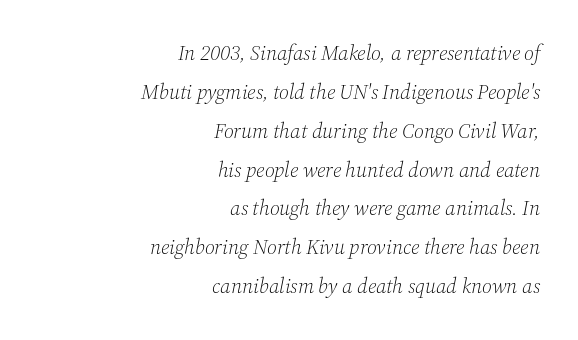
The image shows 21 px text type, italic (leaning right); set right-aligned, line spacing 1.85x, normal letter spacing, not underlined.
